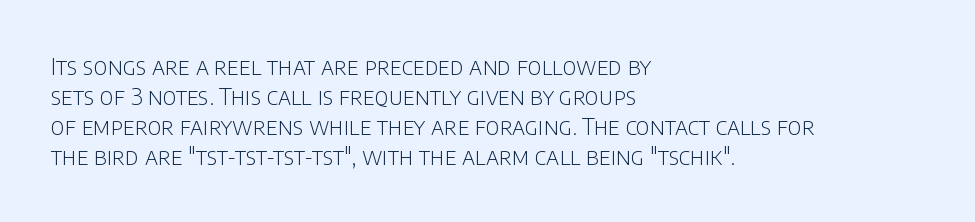
The lines are quadded left. The font sits on the lighter half of the weight spectrum, regular included. Tracking here is standard; glyphs follow each other at the usual distance. Italic? Not at all — the glyphs are vertical. Rule under the text: the space is simply empty.
